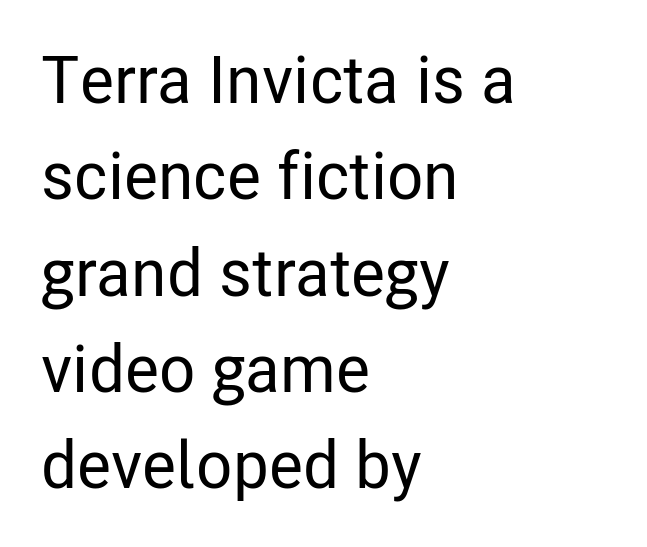
{"serif": "no", "italic": "no", "width": "condensed", "stroke_contrast": "low", "x_height": "medium", "monospaced": "no", "underline": "no", "align": "left", "line_spacing": "normal", "line_spacing_ratio": 1.46, "letter_spacing": "normal", "letter_spacing_em": 0.0, "glyph_px": 66}
